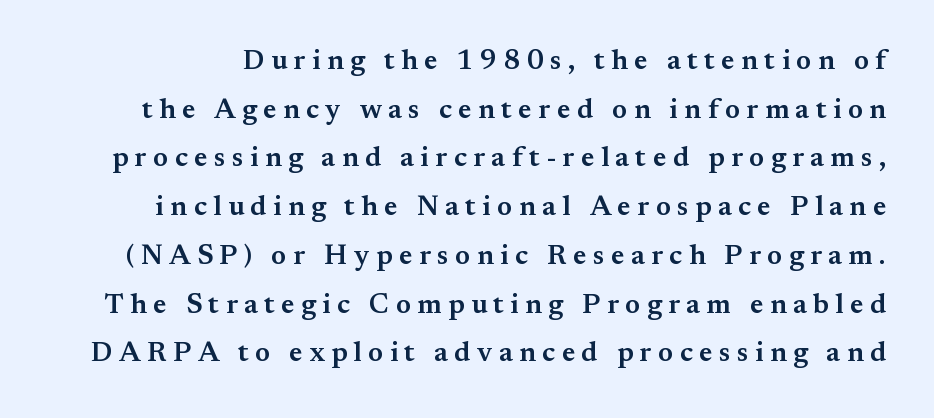
Is this a fixed-width face? No — the glyphs have proportional, varying widths. Short note: letters widely spaced. Firm but not heavy-handed strokes: this text is semibold. Ascenders rise straight up at ninety degrees. Each row of text sits above clean, open space. This is serif lettering, the kind often seen in printed books.
